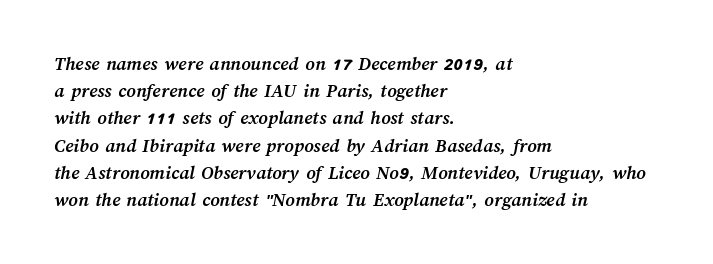
{"bold": "yes", "underline": "no", "align": "left", "line_spacing": "normal", "line_spacing_ratio": 1.36, "letter_spacing": "normal", "letter_spacing_em": 0.0, "glyph_px": 20}
